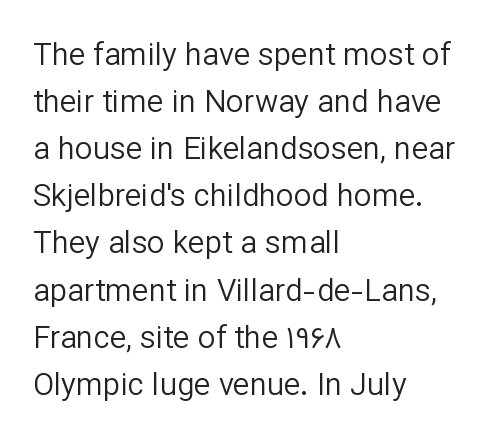
Q: Is the text bold? A: No.
Q: Is the text italic (slanted)? A: No, it is upright.
Q: Is the typeface a serif or a sans-serif typeface? A: Sans-serif.
Q: Is the text underlined? A: No.
Q: How is the paragraph aligned? A: Left-aligned.
Q: Is the spacing between letters normal or unusually wide? A: Normal.
Q: Is the spacing between lines tight, normal or loose? A: Normal.
Q: Width (condensed, normal, or wide)? A: Normal.
Q: Stroke contrast? A: Low.
Q: x-height? A: Medium.
Q: Monospaced? A: No.
